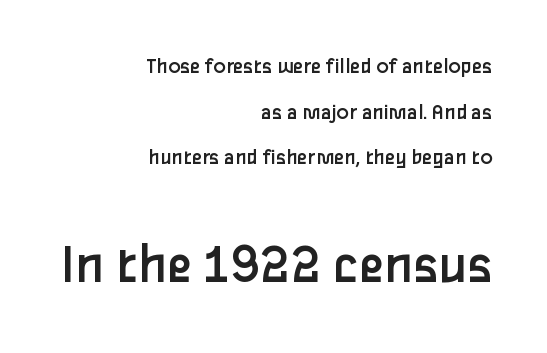
Q: Is the text bold? A: No.
Q: Is the text italic (slanted)? A: No, it is upright.
Q: Is the typeface a serif or a sans-serif typeface? A: Sans-serif.
Q: Is the text underlined? A: No.
Q: How is the paragraph aligned? A: Right-aligned.
Q: Is the spacing between letters normal or unusually wide? A: Normal.
Q: Is the spacing between lines tight, normal or loose? A: Loose.
Q: Which block of text is set in a larger size, the first (top) or the second (bottom)? A: The second (bottom) one.
Q: Width (condensed, normal, or wide)? A: Normal.
Q: Stroke contrast? A: Low.
Q: x-height? A: Medium.
Q: Monospaced? A: No.
